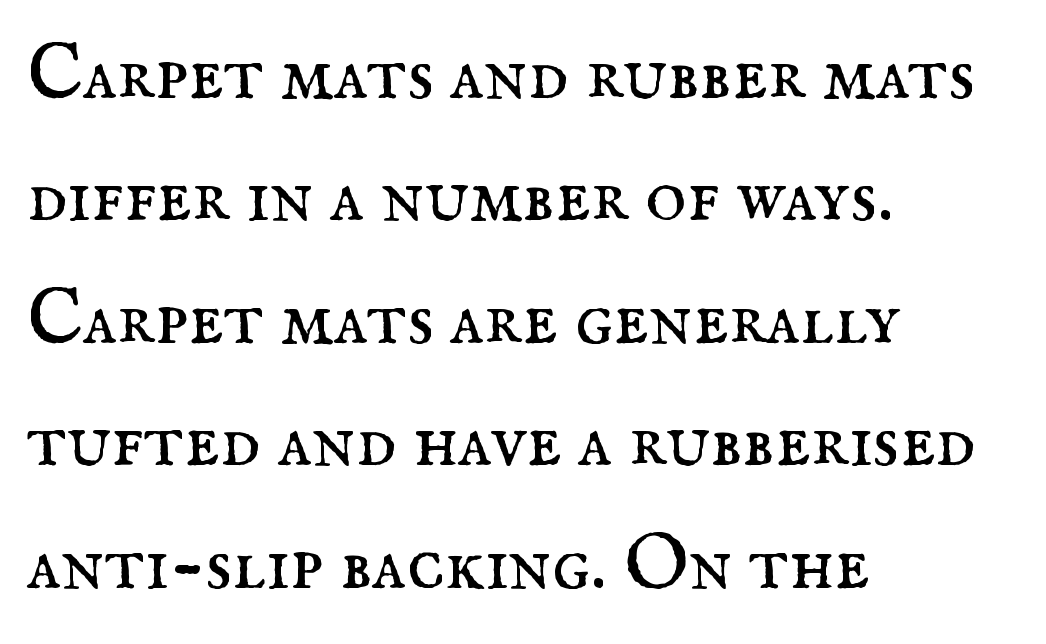
The image shows 78 px regular-weight serif type, upright; set left-aligned, normal line spacing (1.57x), normal letter spacing, not underlined; medium stroke contrast and a small x-height.
